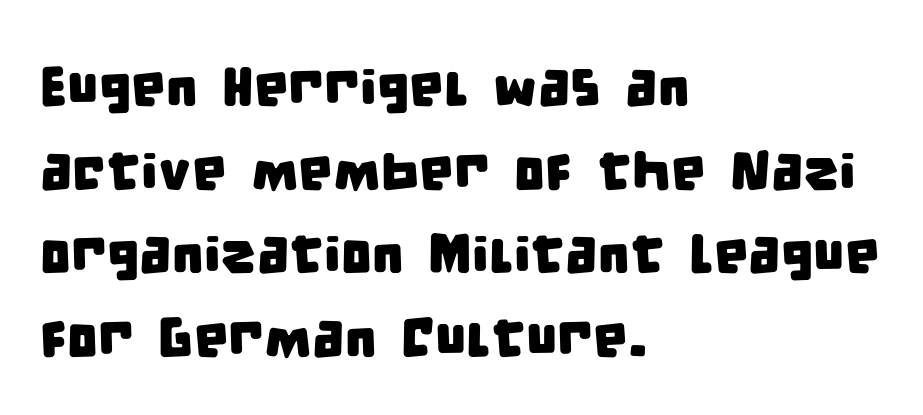
The image shows 55 px condensed sans-serif type; set left-aligned, normal line spacing (1.52x), normal letter spacing, not underlined; low stroke contrast and a large x-height.
